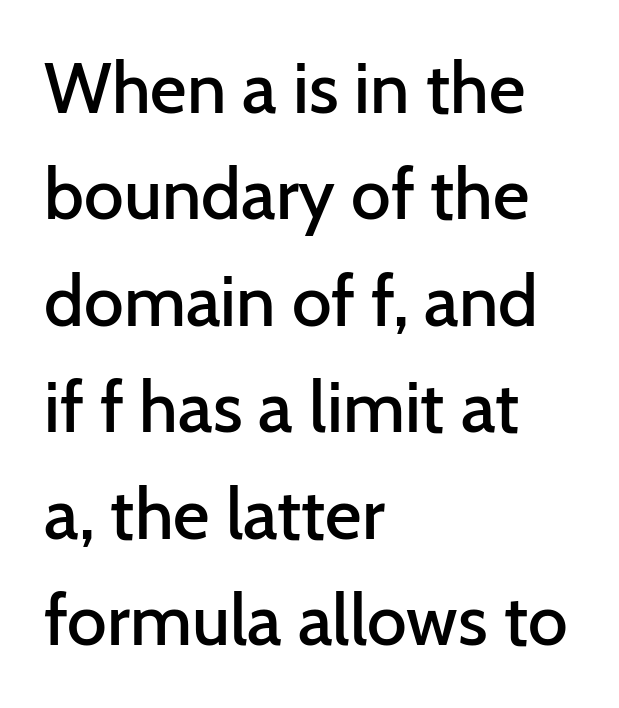
The image shows 71 px semibold sans-serif type, upright; set left-aligned, normal line spacing (1.5x), normal letter spacing, not underlined; low stroke contrast and a medium x-height.
